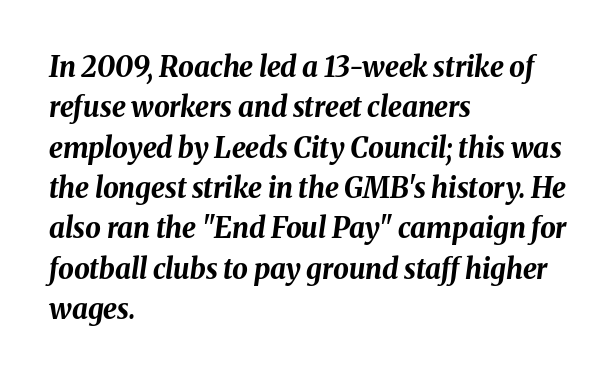
The image shows 28 px bold type, italic (leaning right); set left-aligned, normal line spacing (1.44x), normal letter spacing, not underlined; medium stroke contrast and a medium x-height.
